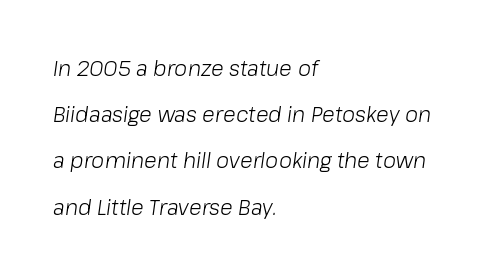
{"italic": "yes", "lean": "right", "slant_degrees": 8, "bold": "no", "underline": "no", "align": "left", "line_spacing": "loose", "line_spacing_ratio": 2.2, "letter_spacing": "normal", "letter_spacing_em": 0.0, "glyph_px": 21}
